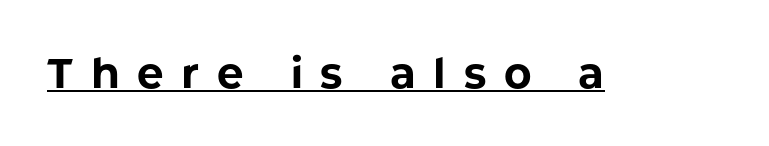
{"serif": "no", "italic": "no", "bold": "yes", "weight": "bold", "width": "normal", "stroke_contrast": "low", "x_height": "medium", "monospaced": "no", "underline": "yes", "letter_spacing": "wide", "letter_spacing_em": 0.42, "glyph_px": 42}
